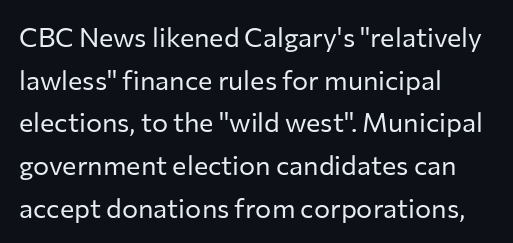
{"italic": "no", "bold": "no", "underline": "no", "align": "left", "line_spacing": "normal", "line_spacing_ratio": 1.58, "letter_spacing": "normal", "letter_spacing_em": 0.0, "glyph_px": 27}
